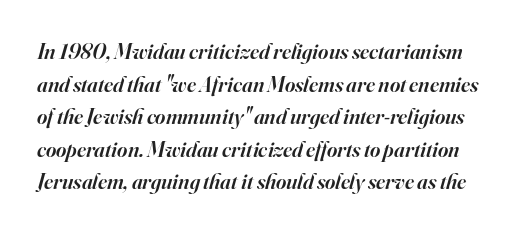
Clear beneath every line of the passage. Stroke thickness is moderately raised; the sample reads as semibold. Is there much room between lines? A standard amount, neither cramped nor airy. Standard letterfit; no display-style spreading of the glyphs. You can tell it's italic because the verticals aren't actually vertical.
